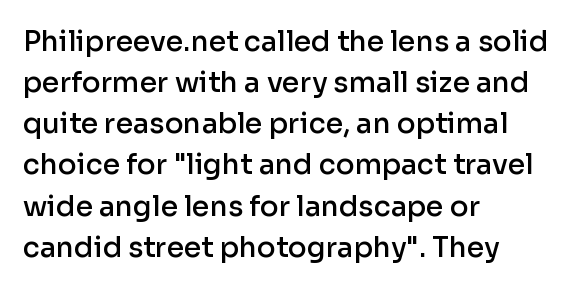
{"serif": "no", "italic": "no", "bold": "semi", "weight": "semibold", "width": "normal", "stroke_contrast": "low", "x_height": "medium", "monospaced": "no", "underline": "no", "align": "left", "line_spacing": "normal", "line_spacing_ratio": 1.47, "letter_spacing": "normal", "letter_spacing_em": 0.0, "glyph_px": 28}
